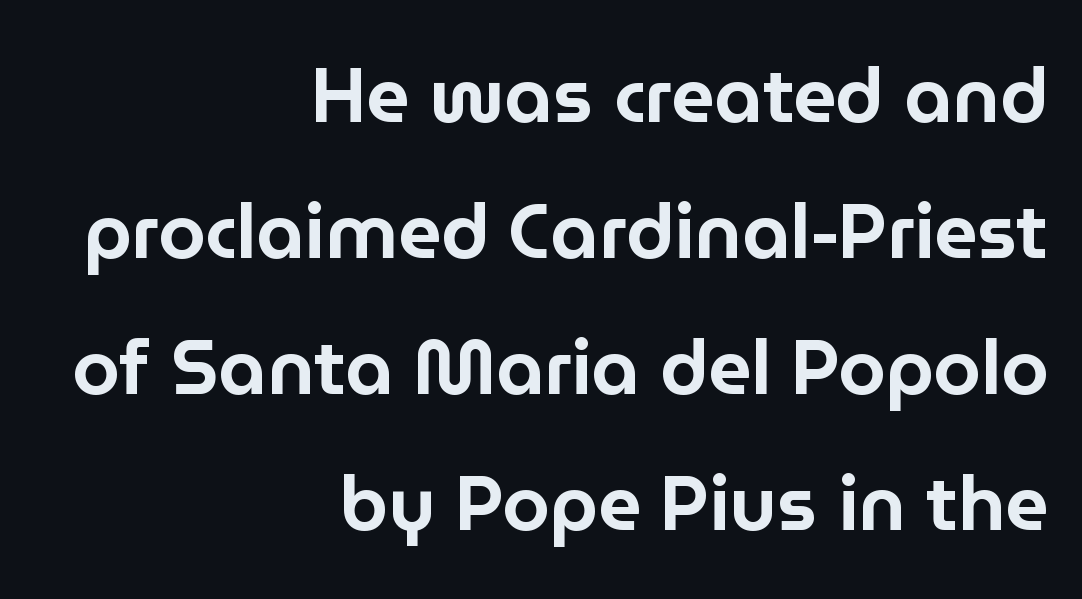
The image shows 76 px sans-serif type, upright; set right-aligned, line spacing 1.79x, normal letter spacing, not underlined; low stroke contrast and a medium x-height.
